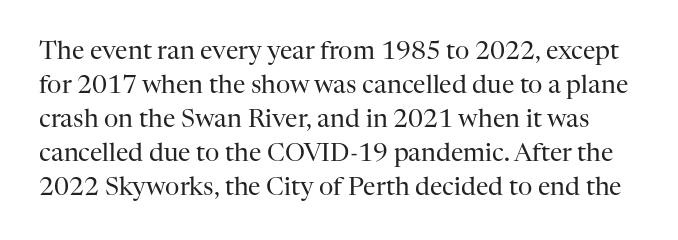
The space between consecutive lines is moderate. This reads as an unemphasized weight, regular at the heaviest. The lettering stays uniformly vertical, giving the passage a roman look. The rendering keeps characters at their native spacing. The foot of each line stays bare and open.
